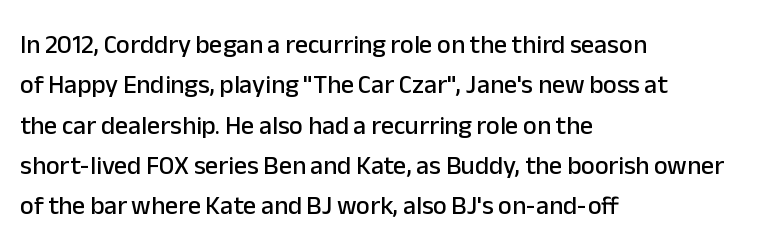
This rendering uses left alignment, leaving the right contour irregular. The vertical gap from one line to the next is medium. The space beneath each line is pristine and unruled. Does extra space separate the letters? No, they use regular spacing. Every character sits straight up, as roman type does.
